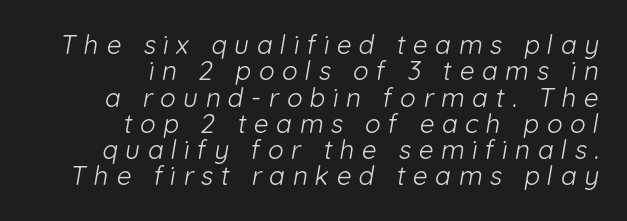
The image shows 26 px text type; set right-aligned, tight line spacing (1.01x), unusually wide letter spacing (+0.29 em), not underlined.
